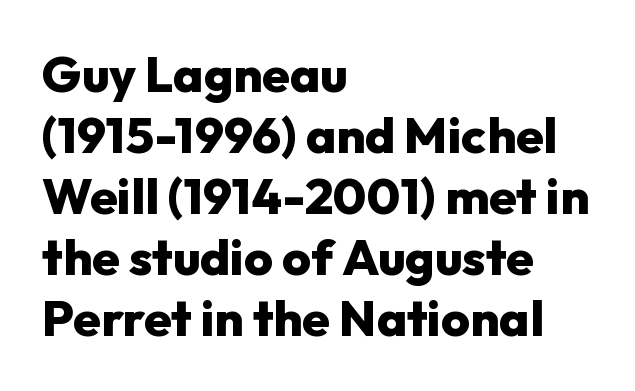
Proportional: the letters do not fall into vertical columns. Inter-character spacing is left at the font's built-in metrics. Does the weight exceed regular? Yes, all the way to bold. Each row of text sits above clean, open space. Classification — sans serif. No italicization has been applied; the sample stays upright.
